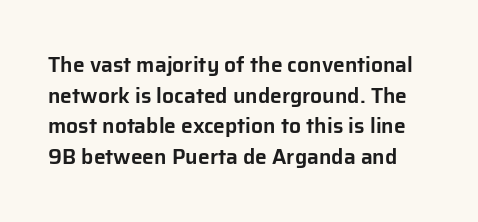
The rendering keeps characters at their native spacing. Posture: upright roman. Any mark beneath the type? The region is blank. Honestly, the row spacing looks completely unremarkable.
